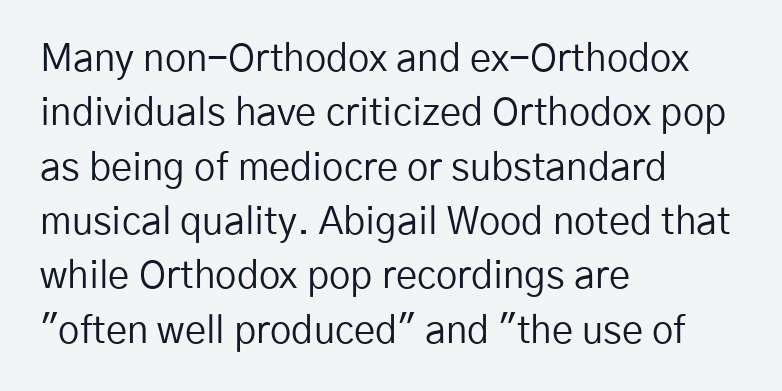
Q: Is the text bold? A: No.
Q: Is the text italic (slanted)? A: No, it is upright.
Q: Is the typeface a serif or a sans-serif typeface? A: Sans-serif.
Q: Is the text underlined? A: No.
Q: How is the paragraph aligned? A: Left-aligned.
Q: Is the spacing between letters normal or unusually wide? A: Normal.
Q: Is the spacing between lines tight, normal or loose? A: Normal.
Q: Width (condensed, normal, or wide)? A: Normal.
Q: Stroke contrast? A: Low.
Q: x-height? A: Medium.
Q: Monospaced? A: No.
